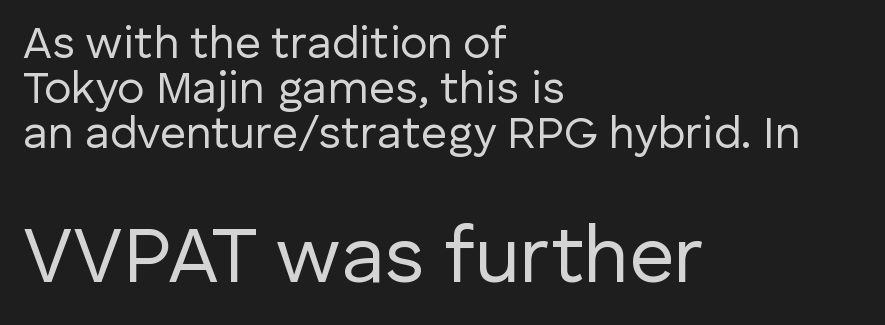
{"serif": "no", "italic": "no", "bold": "no", "weight": "regular", "width": "normal", "stroke_contrast": "low", "x_height": "medium", "monospaced": "no", "underline": "no", "align": "left", "line_spacing": "tight", "line_spacing_ratio": 1.0, "letter_spacing": "normal", "letter_spacing_em": 0.0, "larger_block": "second", "size_ratio": 1.76, "glyph_px": 79}
